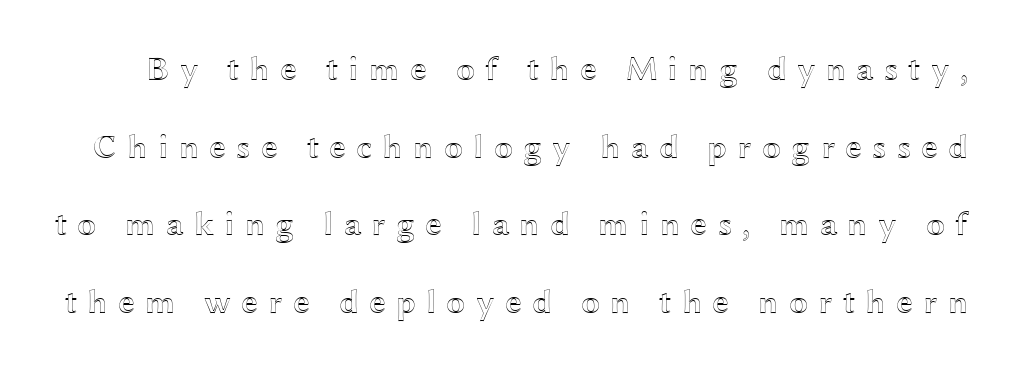
The image shows 34 px wide type, upright; set loose line spacing (2.28x), unusually wide letter spacing (+0.3 em), not underlined; a medium x-height.
